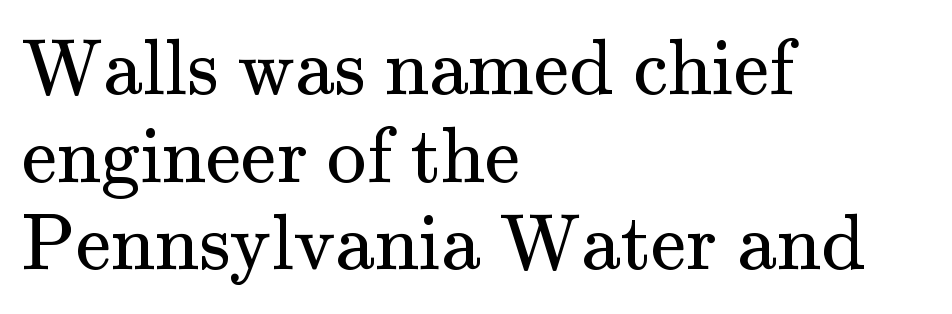
{"serif": "yes", "italic": "no", "bold": "no", "weight": "regular", "width": "normal", "stroke_contrast": "medium", "x_height": "small", "monospaced": "no", "underline": "no", "align": "left", "line_spacing": "tight", "line_spacing_ratio": 1.11, "letter_spacing": "normal", "letter_spacing_em": 0.0, "glyph_px": 79}
